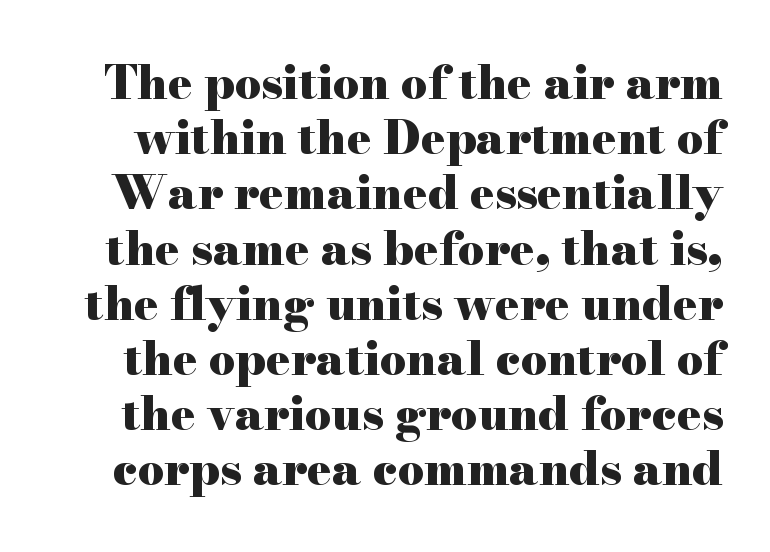
This is serif lettering, the kind often seen in printed books. Clear beneath every line of the passage. These lines are rendered in a variable-pitch font. The font's upright variant was chosen for this text. Look at the tracking — it's just the regular setting, nothing added.
